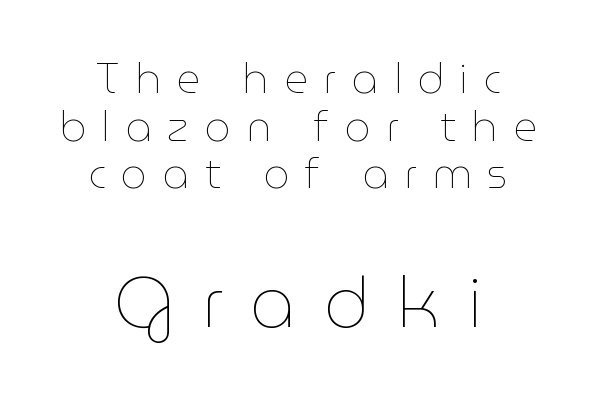
The image shows 71 px thin type, upright; set centered, line spacing 1.16x, unusually wide letter spacing (+0.38 em), not underlined; the second (bottom) block is 1.73x larger; low stroke contrast and a medium x-height.
